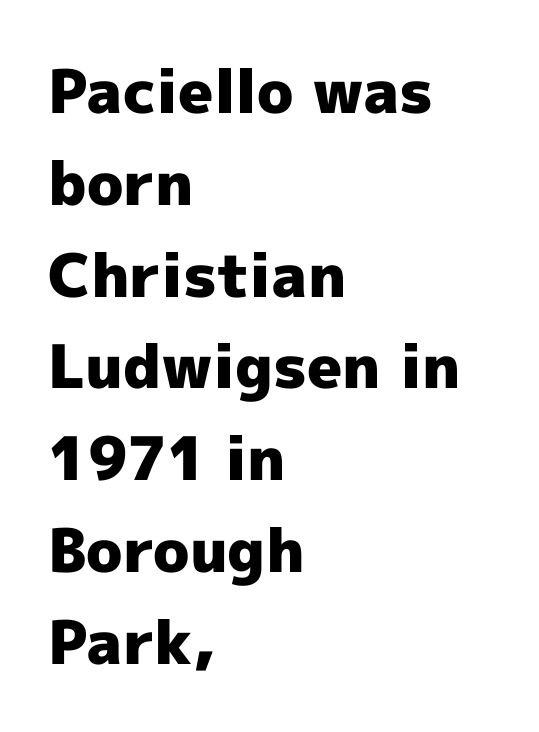
Q: Is the text bold? A: Yes.
Q: Is the text italic (slanted)? A: No, it is upright.
Q: Is the typeface a serif or a sans-serif typeface? A: Sans-serif.
Q: Is the text underlined? A: No.
Q: How is the paragraph aligned? A: Left-aligned.
Q: Is the spacing between letters normal or unusually wide? A: Normal.
Q: Is the spacing between lines tight, normal or loose? A: Normal.
Q: Width (condensed, normal, or wide)? A: Normal.
Q: x-height? A: Medium.
Q: Monospaced? A: No.
